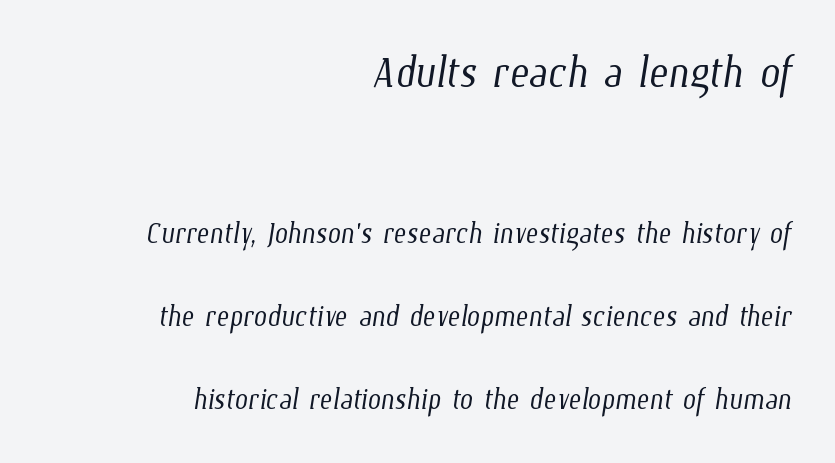
Q: Is the text bold? A: No.
Q: Is the text underlined? A: No.
Q: How is the paragraph aligned? A: Right-aligned.
Q: Is the spacing between letters normal or unusually wide? A: Normal.
Q: Is the spacing between lines tight, normal or loose? A: Loose.
Q: Which block of text is set in a larger size, the first (top) or the second (bottom)? A: The first (top) one.
Q: Width (condensed, normal, or wide)? A: Condensed.
Q: Stroke contrast? A: Low.
Q: x-height? A: Medium.
Q: Monospaced? A: No.
